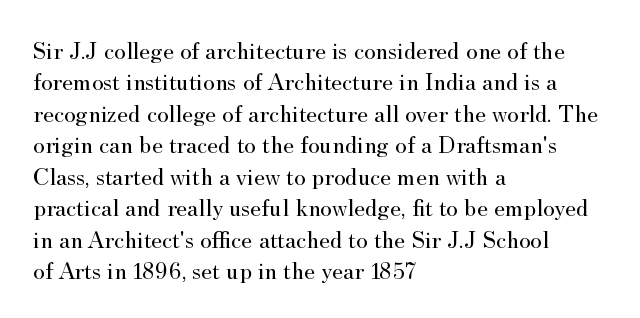
The image shows 25 px text type, upright; set left-aligned, normal line spacing (1.26x), normal letter spacing, not underlined.
